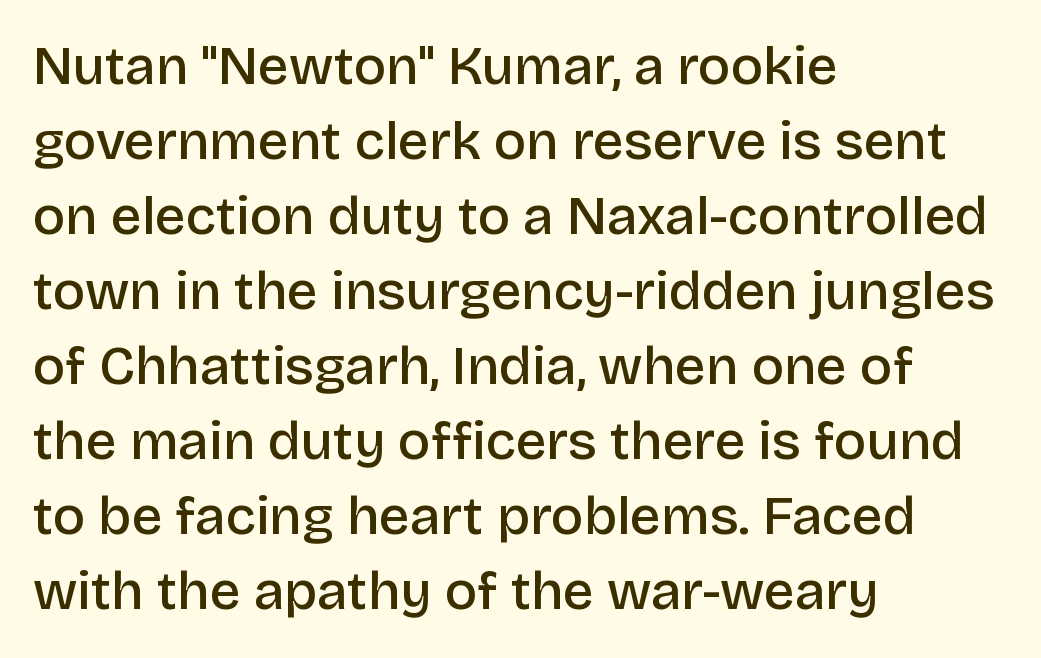
Compared with a centered layout, this one pins lines to the left instead. Leading: standard. Caption: semibold face, moderately heavy strokes. Descender tails drop into unmarked territory. A typesetter would mark this as roman, not italic. The text was rendered using a sans face with plain stroke endings.
